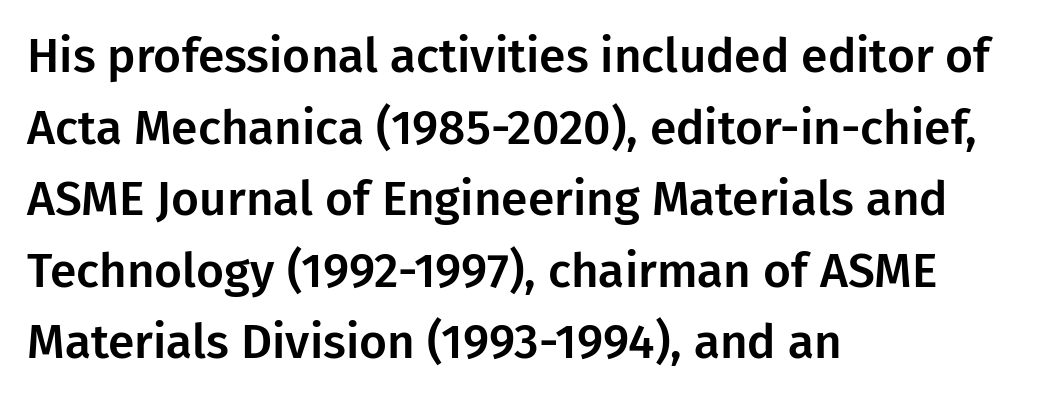
{"serif": "no", "italic": "no", "width": "normal", "stroke_contrast": "low", "x_height": "medium", "monospaced": "no", "underline": "no", "align": "left", "line_spacing": "normal", "line_spacing_ratio": 1.49, "letter_spacing": "normal", "letter_spacing_em": 0.0, "glyph_px": 48}
